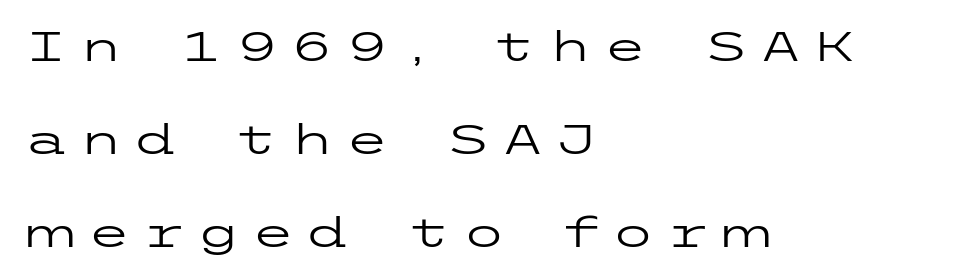
{"serif": "no", "italic": "no", "bold": "no", "weight": "regular", "width": "wide", "stroke_contrast": "low", "x_height": "medium", "underline": "no", "align": "left", "line_spacing": "loose", "line_spacing_ratio": 2.32, "letter_spacing": "wide", "letter_spacing_em": 0.27, "glyph_px": 40}
